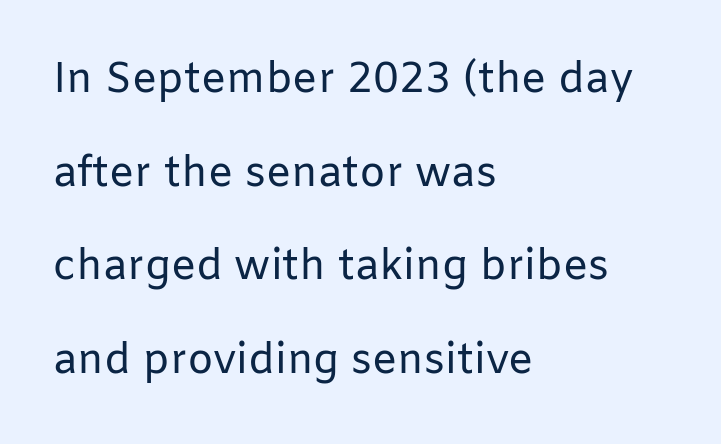
{"serif": "no", "italic": "no", "bold": "no", "weight": "regular", "width": "normal", "stroke_contrast": "low", "x_height": "medium", "monospaced": "no", "underline": "no", "align": "left", "line_spacing": "loose", "line_spacing_ratio": 2.23, "letter_spacing": "normal", "letter_spacing_em": 0.0, "glyph_px": 42}
